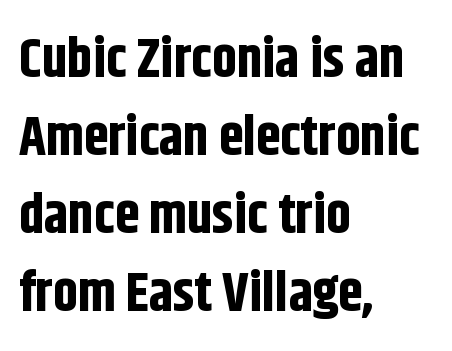
The image shows 55 px bold, condensed sans-serif type, upright; set left-aligned, normal line spacing (1.42x), normal letter spacing, not underlined; low stroke contrast and a large x-height.
